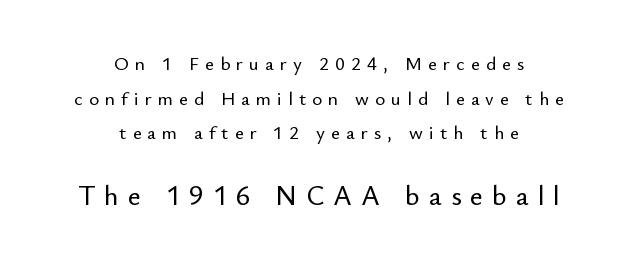
The image shows 28 px sans-serif type, upright; set centered, line spacing 1.82x, unusually wide letter spacing (+0.32 em), not underlined; the second (bottom) block is 1.47x larger; low stroke contrast and a small x-height.
